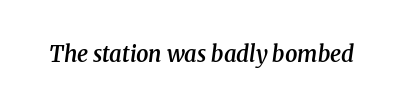
{"italic": "yes", "lean": "right", "slant_degrees": 8, "bold": "semi", "underline": "no", "letter_spacing": "normal", "letter_spacing_em": 0.0, "glyph_px": 22}
